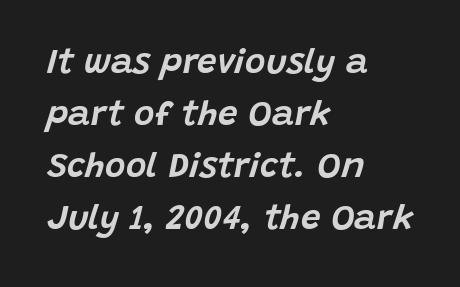
Evenly set lines give the paragraph a standard silhouette. This sample has the flowing, uneven cadence of proportional lettering. Short note: letters normally spaced. The words here are not underlined. The typesetter chose a ragged-right arrangement here. Italic? Definitely — the glyphs are oblique.
